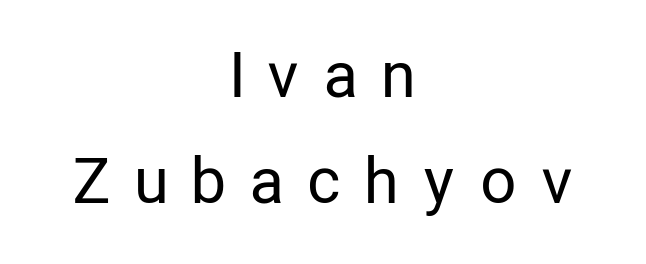
{"serif": "no", "italic": "no", "bold": "no", "weight": "regular", "width": "condensed", "stroke_contrast": "low", "x_height": "medium", "monospaced": "no", "underline": "no", "align": "center", "line_spacing_ratio": 1.71, "letter_spacing": "wide", "letter_spacing_em": 0.42, "glyph_px": 62}
